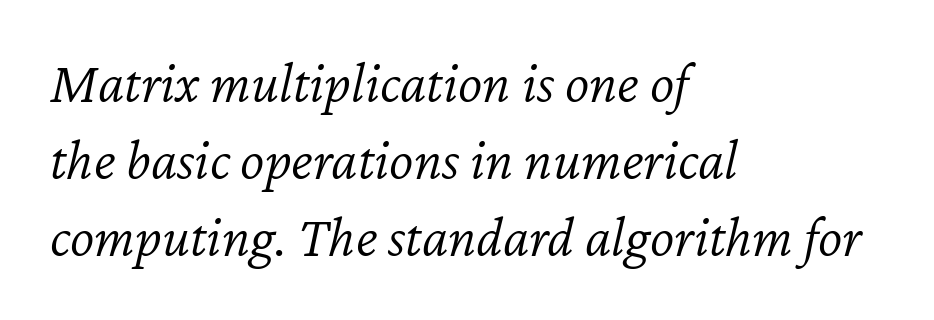
This sample keeps an unexceptional amount of space between lines. A typesetter would call this zero additional tracking. A typesetter would call this proportional, since set widths differ per character. The letters look calm and open, with moderate or lighter stems. The font's italic variant was chosen for this text.
